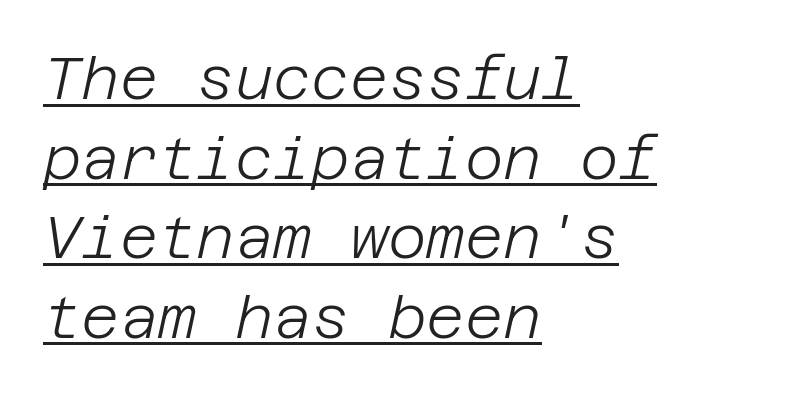
The image shows 59 px light type, italic (leaning right); set left-aligned, normal line spacing (1.35x), normal letter spacing, underlined; low stroke contrast and a large x-height.
